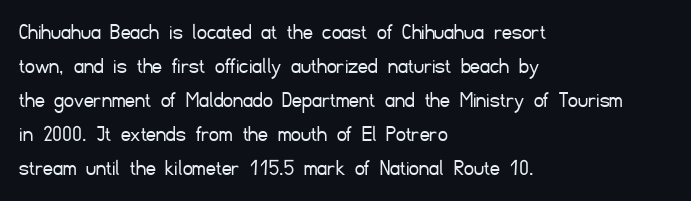
Q: Is the text bold? A: No.
Q: Is the text italic (slanted)? A: No, it is upright.
Q: Is the text underlined? A: No.
Q: How is the paragraph aligned? A: Left-aligned.
Q: Is the spacing between letters normal or unusually wide? A: Normal.
Q: Is the spacing between lines tight, normal or loose? A: Normal.
